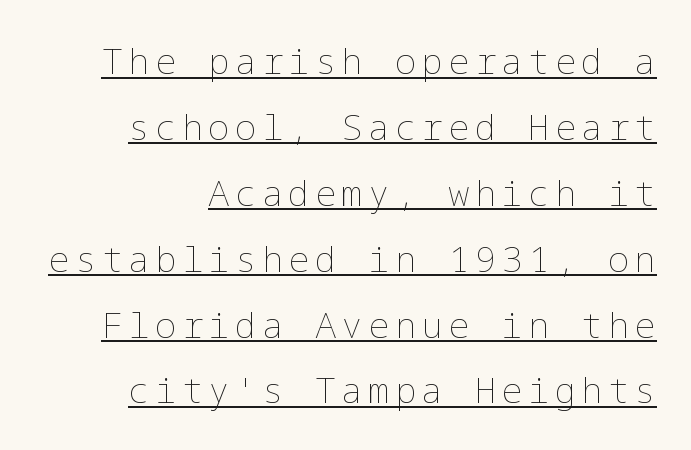
The image shows 36 px thin type, upright; set right-aligned, line spacing 1.83x, underlined; low stroke contrast and a medium x-height.
